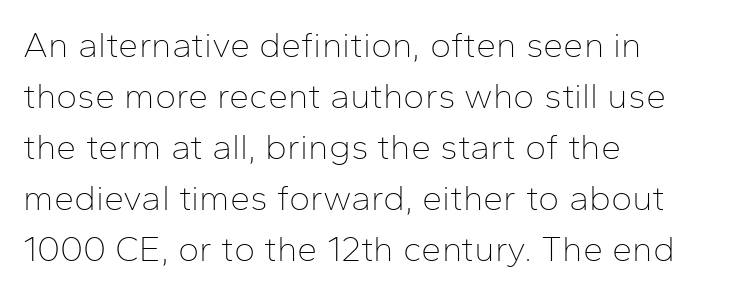
Examine the stroke ends and you'll find no serifs. These lines are set flush left with a ragged right edge. Leading matches the norm, producing a regular column. These lines are rendered in a variable-pitch font. The typeface has the unassuming heft of standard copy or less. The line texture is even and compact thanks to regular tracking.
